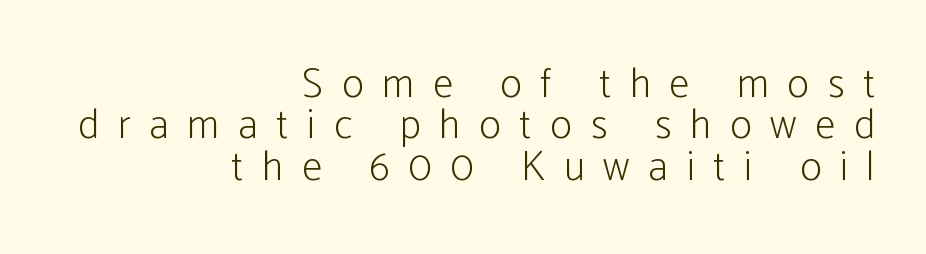
{"serif": "no", "italic": "no", "bold": "no", "weight": "light", "width": "condensed", "stroke_contrast": "low", "x_height": "medium", "monospaced": "no", "underline": "no", "align": "right", "line_spacing": "tight", "line_spacing_ratio": 1.01, "letter_spacing": "wide", "letter_spacing_em": 0.46, "glyph_px": 41}
